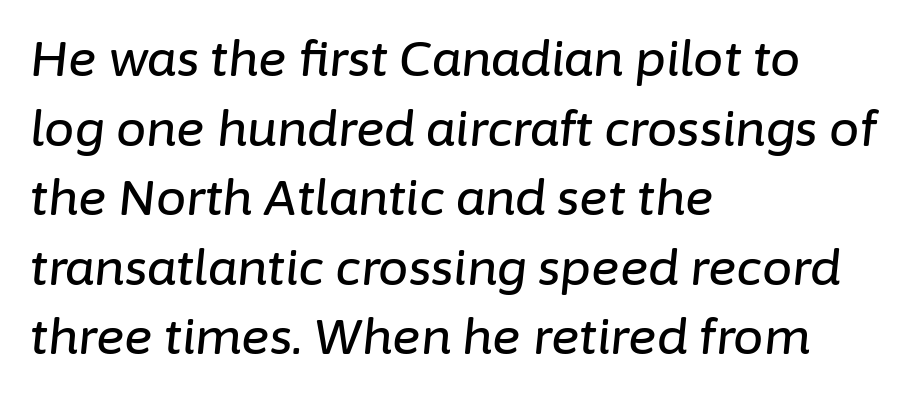
The image shows 48 px text type, italic (leaning right); set left-aligned, normal line spacing (1.45x), normal letter spacing, not underlined; low stroke contrast and a medium x-height.
